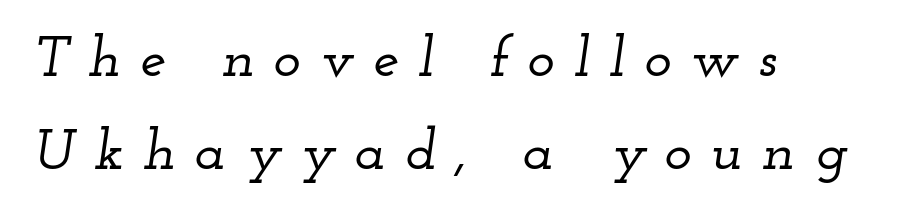
The image shows 58 px wide serif type, italic (leaning right); set left-aligned, normal line spacing (1.61x), unusually wide letter spacing (+0.33 em), not underlined; low stroke contrast and a small x-height.
